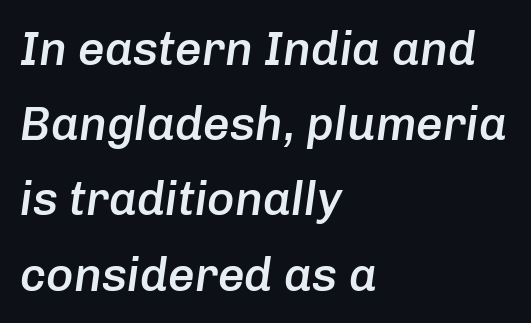
The whole block is typeset with a tilt. The passage shown is typed in a proportional face where columns would drift. The passage shown is not underscored anywhere. Weight: semibold (demi).
